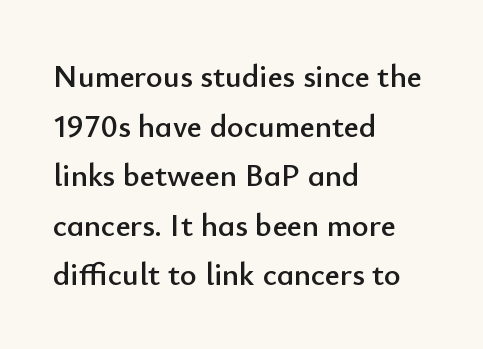
Compared with typical paragraphs, the rows here are spaced about the same. Is this a fixed-width face? No — the glyphs have proportional, varying widths. Has an underline been added? It has not. This sample uses a sans-serif face. Ascenders rise straight up at ninety degrees.
